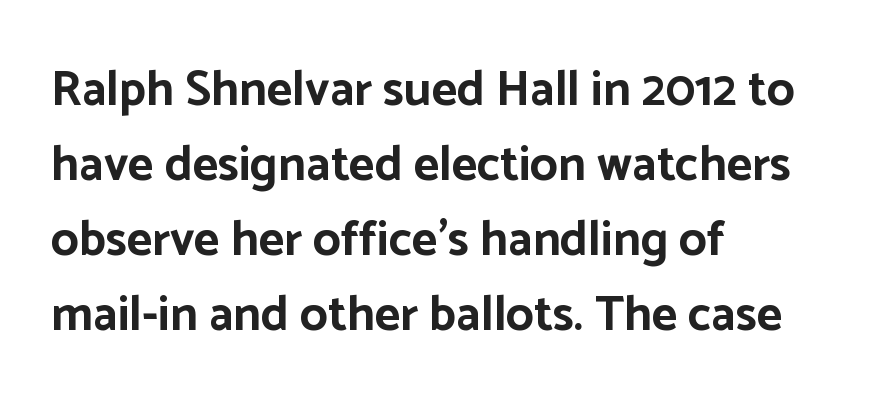
Typeset ragged right — the left edge is the straight one. The rows are spaced the way most documents space them. Only glyphs here, with clear space below each row. The passage shown is typeset with a sans-serif family. This sample uses an upright cut, with every glyph sitting square on the baseline. Think of a printed novel: that variable character pitch is what you see here.
